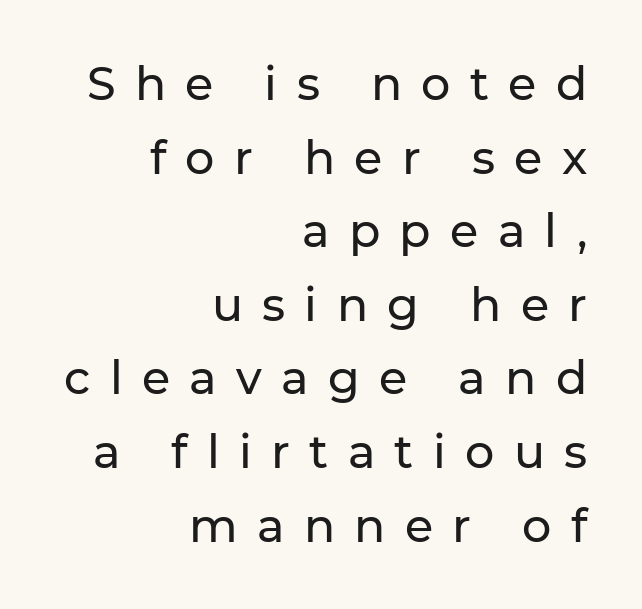
{"serif": "no", "italic": "no", "width": "normal", "stroke_contrast": "low", "x_height": "medium", "monospaced": "no", "underline": "no", "align": "right", "line_spacing": "normal", "line_spacing_ratio": 1.6, "letter_spacing": "wide", "letter_spacing_em": 0.42, "glyph_px": 46}
